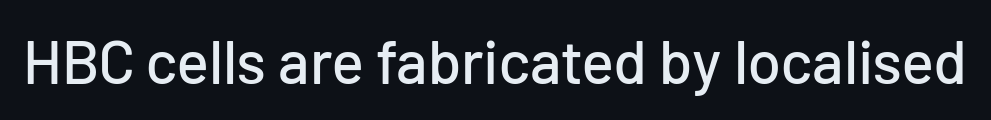
{"serif": "no", "italic": "no", "width": "normal", "stroke_contrast": "low", "x_height": "medium", "monospaced": "no", "underline": "no", "letter_spacing": "normal", "letter_spacing_em": 0.0, "glyph_px": 61}
